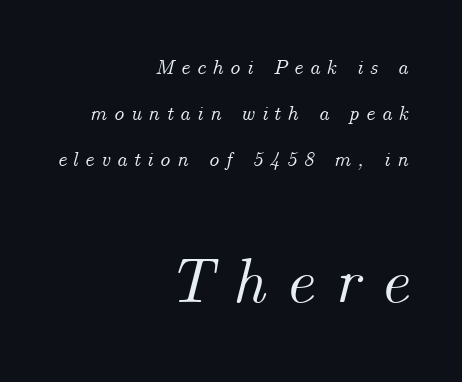
{"italic": "yes", "lean": "right", "slant_degrees": 14, "width": "normal", "stroke_contrast": "medium", "x_height": "small", "monospaced": "no", "underline": "no", "align": "right", "line_spacing": "loose", "line_spacing_ratio": 2.19, "letter_spacing": "wide", "letter_spacing_em": 0.3, "larger_block": "second", "size_ratio": 3.05, "glyph_px": 64}
